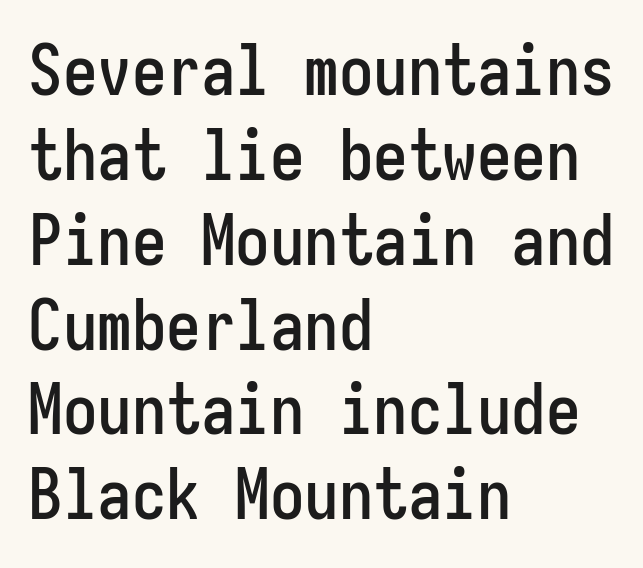
{"serif": "no", "italic": "no", "width": "condensed", "stroke_contrast": "low", "x_height": "medium", "monospaced": "yes", "underline": "no", "align": "left", "line_spacing_ratio": 1.23, "letter_spacing": "normal", "letter_spacing_em": 0.0, "glyph_px": 69}
